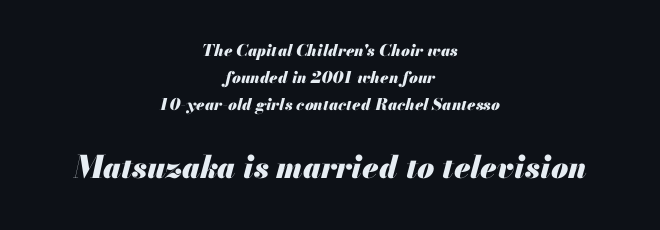
Underline: absent. These lines are rendered in a variable-pitch font. Is the type bold? Yes — the strokes are clearly thick and heavy. The later block is typeset at a bigger size than the earlier block. Honestly, the row spacing looks completely unremarkable.
